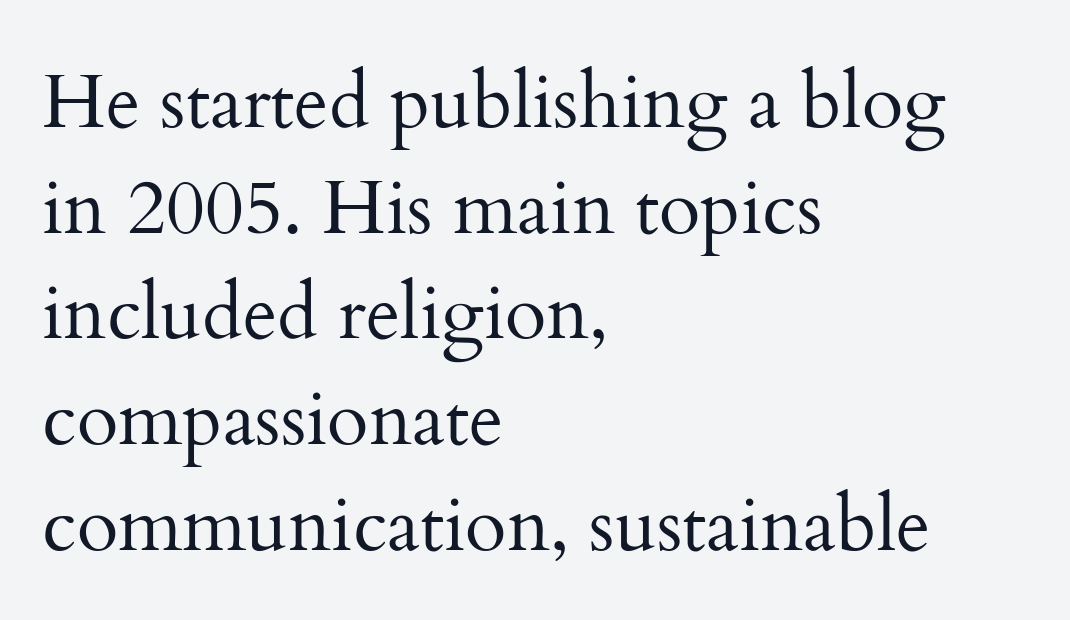
Unbolded letterforms with no extra heft. Unlike a clean sans, this face finishes its strokes with serifs. A typesetter would call this proportional, since set widths differ per character. Inter-character spacing is left at the font's built-in metrics. No word sits above an underline. Successive baselines arrive at the customary interval.
